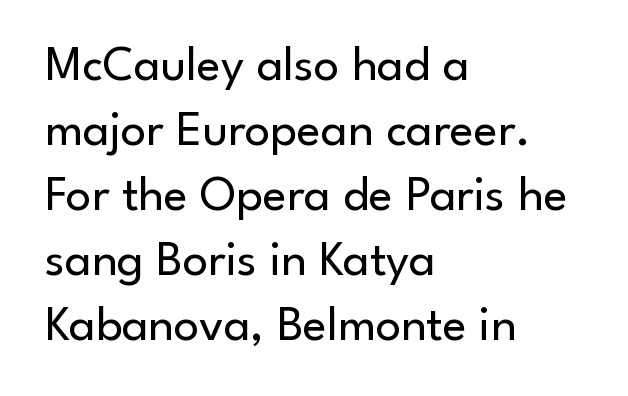
{"serif": "no", "italic": "no", "bold": "no", "weight": "regular", "width": "normal", "stroke_contrast": "low", "x_height": "small", "monospaced": "no", "underline": "no", "align": "left", "line_spacing": "normal", "line_spacing_ratio": 1.3, "letter_spacing": "normal", "letter_spacing_em": 0.0, "glyph_px": 50}
